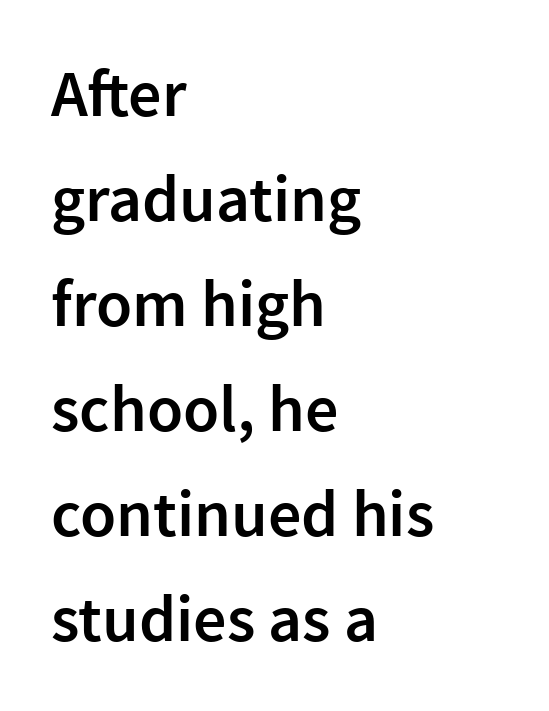
The image shows 66 px semibold sans-serif type, upright; set left-aligned, normal line spacing (1.59x), normal letter spacing, not underlined; a medium x-height.
